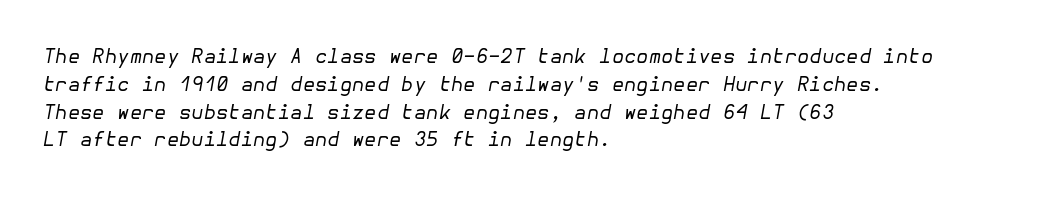
{"italic": "yes", "lean": "right", "slant_degrees": 10, "bold": "no", "underline": "no", "align": "left", "line_spacing": "normal", "line_spacing_ratio": 1.39, "letter_spacing": "normal", "letter_spacing_em": 0.0, "glyph_px": 20}
